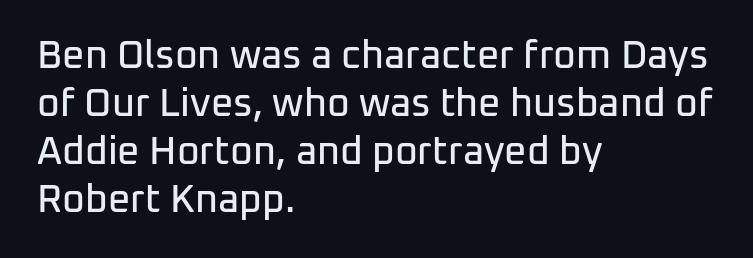
This rendering leaves character spacing at its baseline value. The passage shown is typed in a proportional face where columns would drift. The rendering shows plain stroke endings on the letterforms — a sans-serif design. The letters stand upright; this is a roman face. Horizontally, the lines are justified to the leading edge only.
